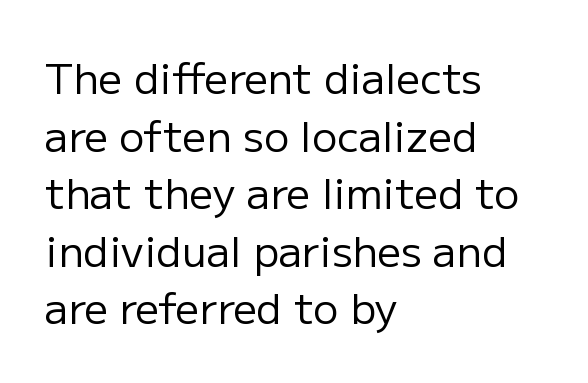
Q: Is the text bold? A: No.
Q: Is the text italic (slanted)? A: No, it is upright.
Q: Is the typeface a serif or a sans-serif typeface? A: Sans-serif.
Q: Is the text underlined? A: No.
Q: How is the paragraph aligned? A: Left-aligned.
Q: Is the spacing between letters normal or unusually wide? A: Normal.
Q: Is the spacing between lines tight, normal or loose? A: Normal.
Q: Width (condensed, normal, or wide)? A: Normal.
Q: Stroke contrast? A: Low.
Q: x-height? A: Medium.
Q: Monospaced? A: No.
